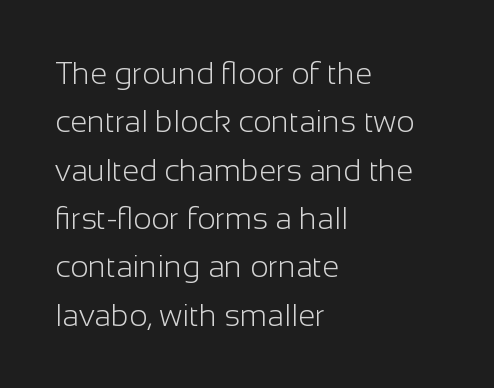
Does the lettering tilt? It doesn't — this is upright. Underlining? Definitely not there. There is no visible air inserted between adjacent glyphs. The lines sit at an ordinary, default distance from one another. Typeset ragged right — the left edge is the straight one. Do the characters align in a grid? No, the font is proportional.
